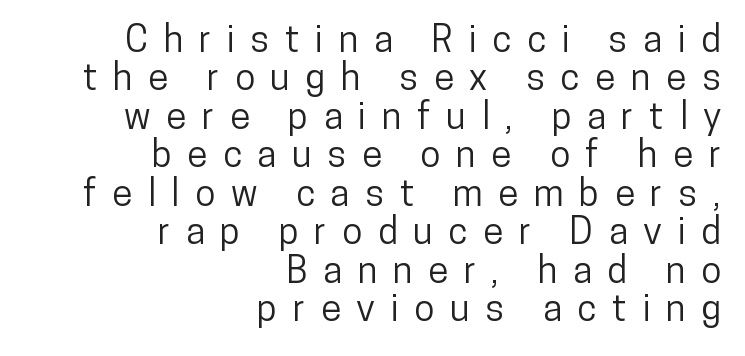
{"serif": "no", "italic": "no", "width": "condensed", "stroke_contrast": "low", "x_height": "medium", "monospaced": "no", "underline": "no", "align": "right", "line_spacing": "tight", "line_spacing_ratio": 1.04, "letter_spacing": "wide", "letter_spacing_em": 0.42, "glyph_px": 37}
